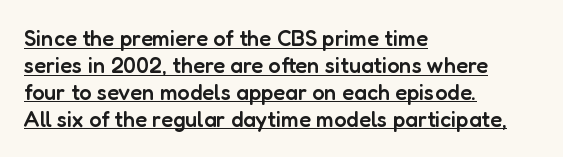
{"italic": "no", "bold": "semi", "underline": "yes", "align": "left", "line_spacing_ratio": 1.22, "letter_spacing": "normal", "letter_spacing_em": 0.0, "glyph_px": 22}
